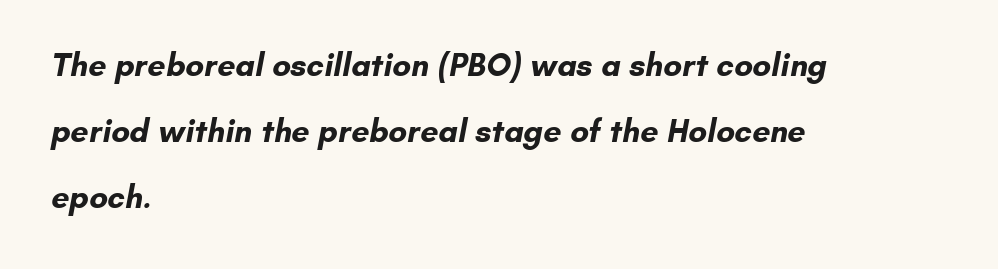
The image shows 32 px bold sans-serif type; set left-aligned, loose line spacing (2.07x), normal letter spacing, not underlined; low stroke contrast and a small x-height.
